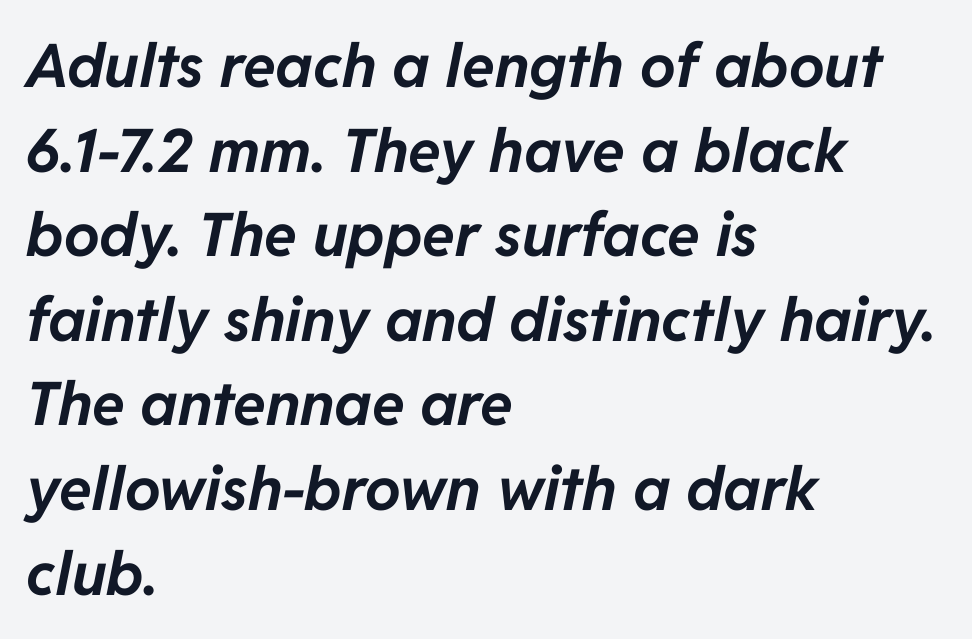
{"italic": "yes", "lean": "right", "slant_degrees": 11, "bold": "yes", "weight": "bold", "width": "normal", "stroke_contrast": "low", "x_height": "medium", "monospaced": "no", "underline": "no", "align": "left", "line_spacing": "normal", "line_spacing_ratio": 1.41, "letter_spacing": "normal", "letter_spacing_em": 0.0, "glyph_px": 60}
